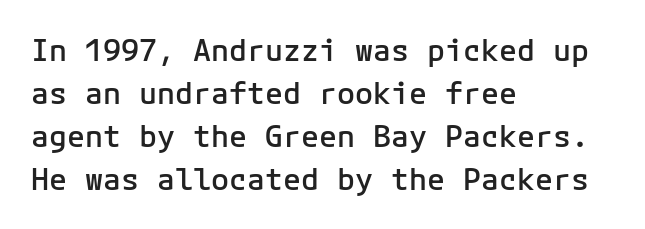
Heft: intermediate — a semibold. The line-height multiplier appears to be the usual default. Unlike a traditional serif, this face leaves its strokes unadorned. It's the straight-up-and-down kind of type.
